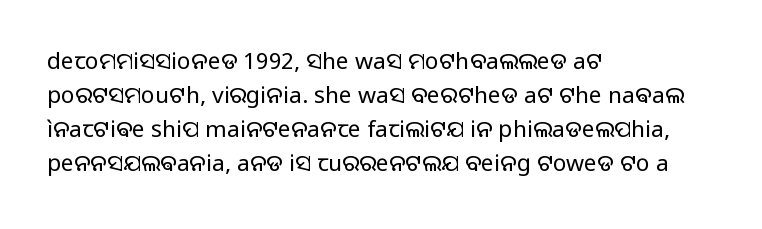
{"italic": "no", "bold": "no", "underline": "no", "align": "left", "line_spacing": "normal", "line_spacing_ratio": 1.48, "letter_spacing": "normal", "letter_spacing_em": 0.0, "glyph_px": 23}
